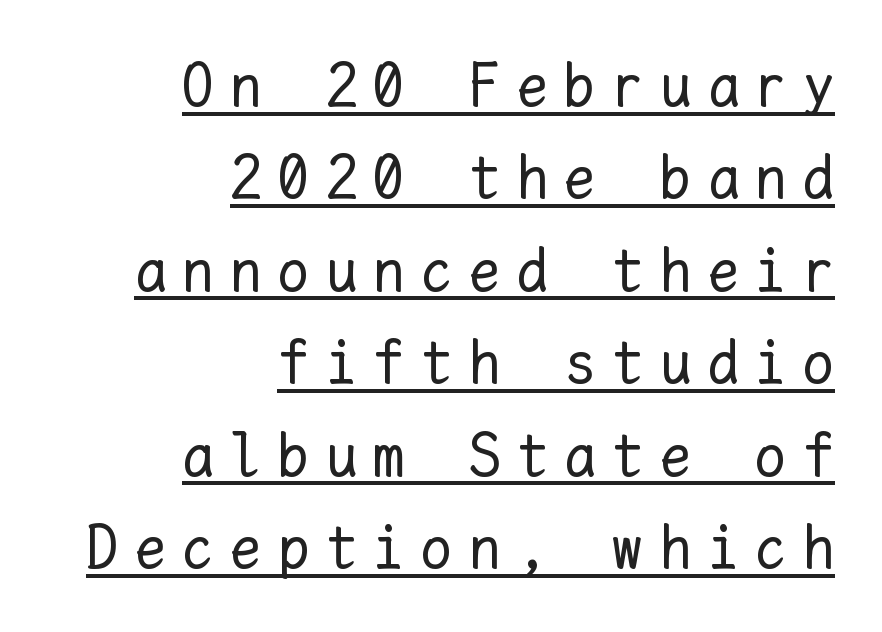
Students, observe: this is what conventionally led text looks like. Each letter, wide or thin by design, is forced into the same width here. The rendered words wear a rule along their underside. The ragged edge is on the left, which tells us the setting is flush right. Weight: regular or lighter.
